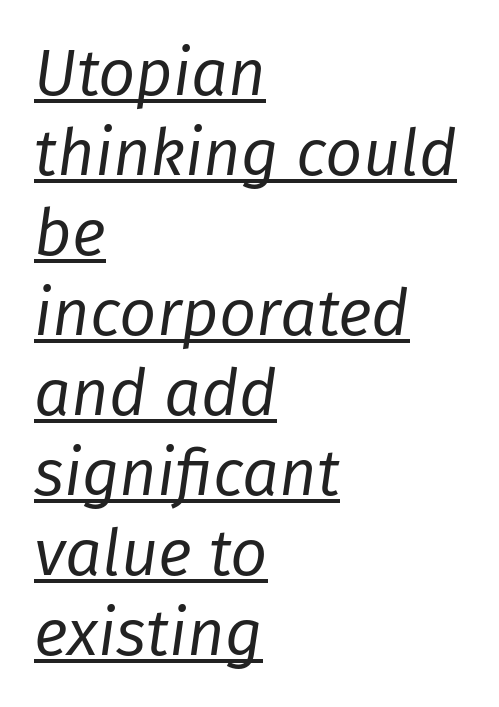
This is not heavy type; no bold has been used. Underlining? Definitely there. Short and long lines alike share a common starting point at left. No extra tracking has been applied to these lines. The glyphs look as if they've been sheared to an angle.
